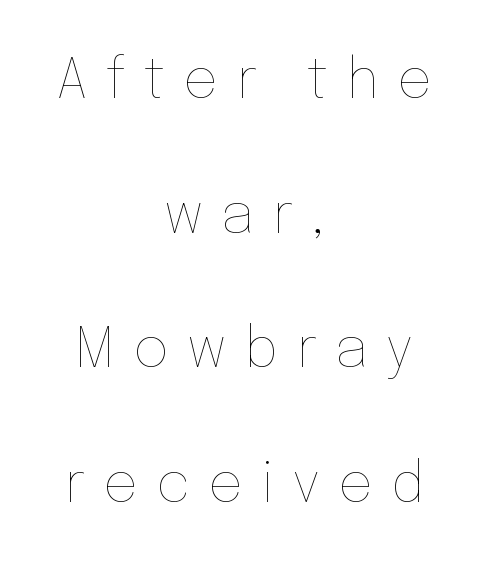
The image shows 55 px thin type, upright; set centered, loose line spacing (2.45x), unusually wide letter spacing (+0.33 em), not underlined; low stroke contrast and a medium x-height.
